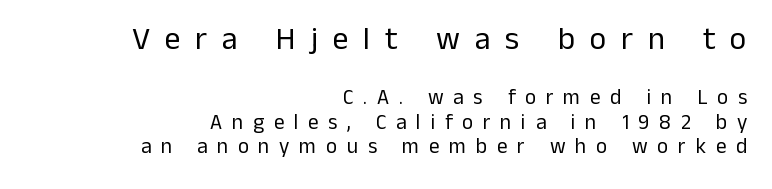
Does the type have serifs? No, each stem ends abruptly. The space directly below the letters is spotless. Loose tracking; the words dissolve into strings of separated letters. Type size steps down from the first block to the second. The typesetting does not lean heavy: it is not bold. Each letter keeps its own natural width here, so spacing adapts to shape.
